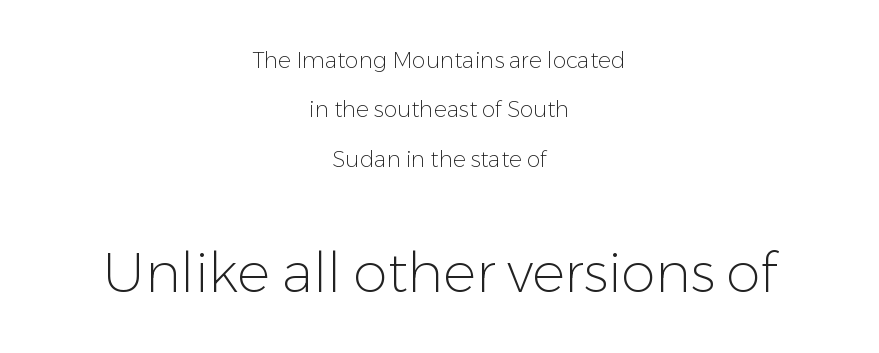
Q: Is the text bold? A: No.
Q: Is the text italic (slanted)? A: No, it is upright.
Q: Is the typeface a serif or a sans-serif typeface? A: Sans-serif.
Q: Is the text underlined? A: No.
Q: How is the paragraph aligned? A: Centered.
Q: Is the spacing between letters normal or unusually wide? A: Normal.
Q: Is the spacing between lines tight, normal or loose? A: Loose.
Q: Which block of text is set in a larger size, the first (top) or the second (bottom)? A: The second (bottom) one.
Q: Width (condensed, normal, or wide)? A: Normal.
Q: Stroke contrast? A: Low.
Q: x-height? A: Medium.
Q: Monospaced? A: No.
